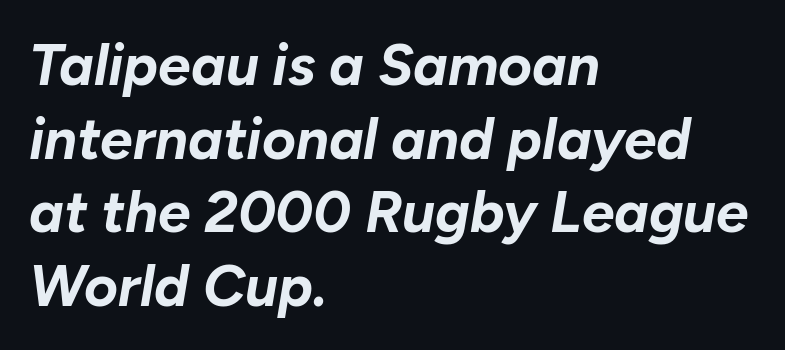
Q: Is the text bold? A: Yes.
Q: Is the text italic (slanted)? A: Yes, it leans right by about 10 degrees.
Q: Is the text underlined? A: No.
Q: How is the paragraph aligned? A: Left-aligned.
Q: Is the spacing between letters normal or unusually wide? A: Normal.
Q: Is the spacing between lines tight, normal or loose? A: Normal.
Q: Width (condensed, normal, or wide)? A: Normal.
Q: Stroke contrast? A: Low.
Q: x-height? A: Medium.
Q: Monospaced? A: No.
